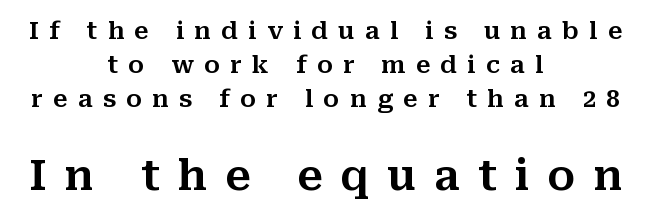
{"serif": "yes", "italic": "no", "width": "normal", "stroke_contrast": "medium", "x_height": "medium", "monospaced": "no", "underline": "no", "align": "center", "line_spacing": "normal", "line_spacing_ratio": 1.41, "letter_spacing": "wide", "letter_spacing_em": 0.43, "larger_block": "second", "size_ratio": 1.75, "glyph_px": 42}
